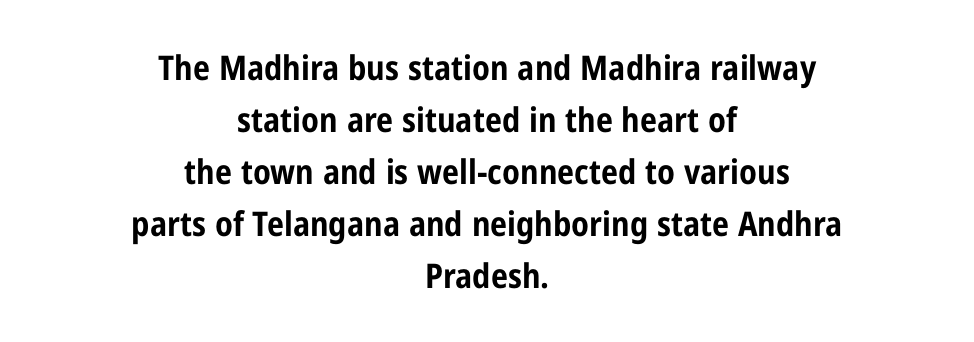
{"serif": "no", "italic": "no", "bold": "yes", "weight": "bold", "width": "condensed", "stroke_contrast": "low", "x_height": "medium", "monospaced": "no", "underline": "no", "align": "center", "line_spacing": "normal", "line_spacing_ratio": 1.53, "letter_spacing": "normal", "letter_spacing_em": 0.0, "glyph_px": 34}
